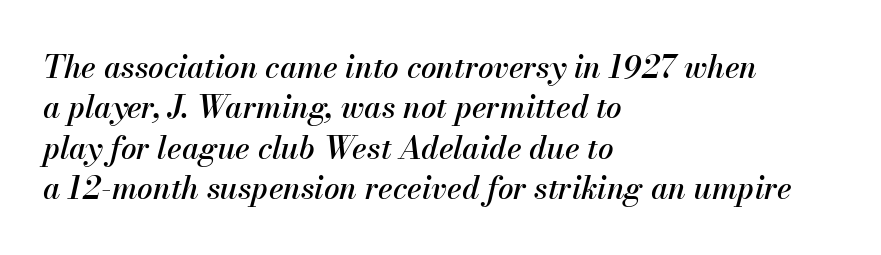
Do the characters align in a grid? No, the font is proportional. Notice how descenders clear the ascenders below comfortably — that's standard leading. If you drew a line through each stem, it would be angled. Is the letter spacing exaggerated? No — it looks like the ordinary default. Leftover space on each line is placed entirely after the last word. Decoration check: the copy has no underline.
